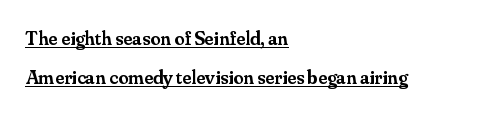
The image shows 20 px text type, upright; set left-aligned, loose line spacing (1.95x), normal letter spacing, underlined.
